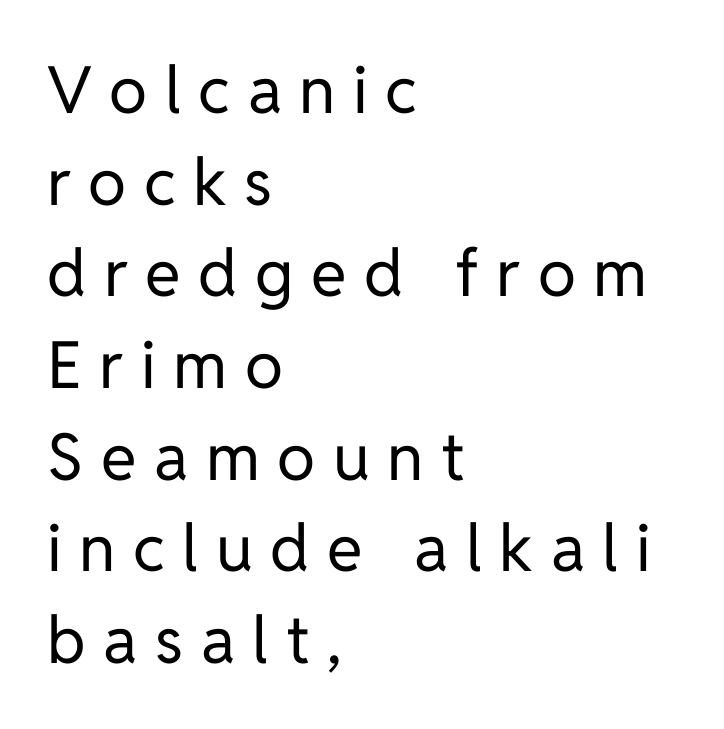
The image shows 65 px regular-weight sans-serif type, upright; set left-aligned, normal line spacing (1.41x), unusually wide letter spacing (+0.27 em), not underlined; low stroke contrast and a medium x-height.
